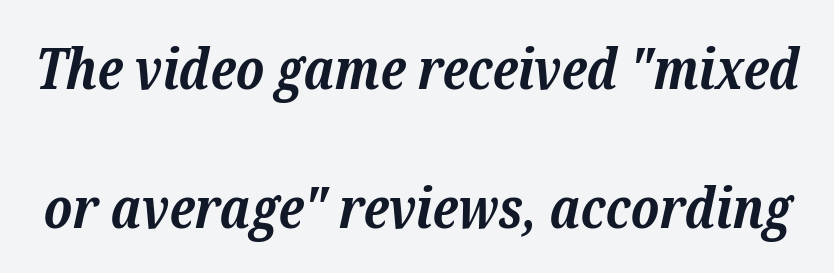
Q: Is the text bold? A: Yes.
Q: Is the text italic (slanted)? A: Yes, it leans right by about 12 degrees.
Q: Is the typeface a serif or a sans-serif typeface? A: Serif.
Q: Is the text underlined? A: No.
Q: Is the spacing between letters normal or unusually wide? A: Normal.
Q: Is the spacing between lines tight, normal or loose? A: Loose.
Q: Width (condensed, normal, or wide)? A: Normal.
Q: Stroke contrast? A: Low.
Q: x-height? A: Medium.
Q: Monospaced? A: No.
